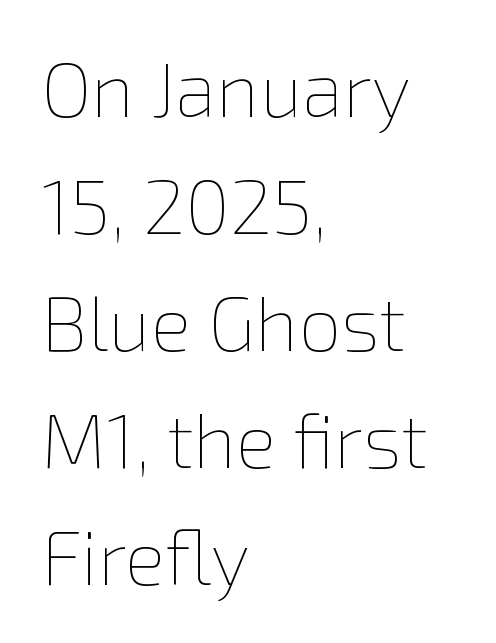
Q: Is the text bold? A: No.
Q: Is the text italic (slanted)? A: No, it is upright.
Q: Is the text underlined? A: No.
Q: How is the paragraph aligned? A: Left-aligned.
Q: Is the spacing between letters normal or unusually wide? A: Normal.
Q: Is the spacing between lines tight, normal or loose? A: Normal.
Q: Width (condensed, normal, or wide)? A: Normal.
Q: Stroke contrast? A: Low.
Q: x-height? A: Medium.
Q: Monospaced? A: No.
